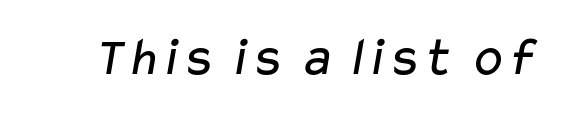
This sample uses plain, unmodified letter spacing. Stroke mass is kept to a normal reading level or below. Check where the strokes stop: nothing finishes them off — pure sans. Proportional: the letters do not fall into vertical columns. Letters rest on an invisible, unmarked baseline.
